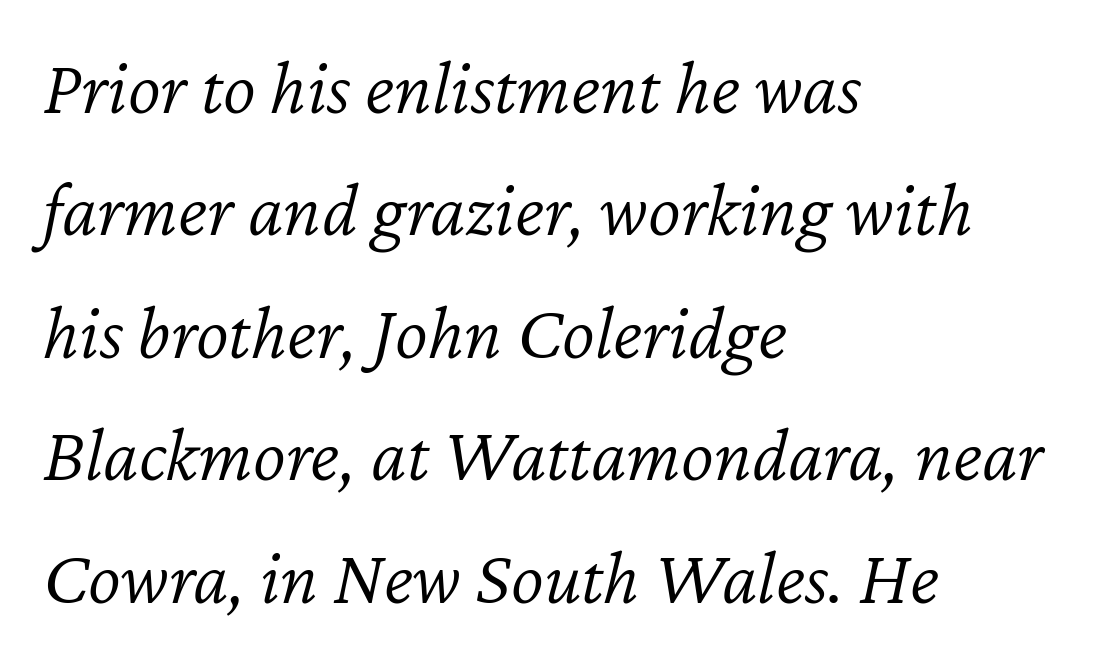
The image shows 78 px light type, italic (leaning right); set left-aligned, normal line spacing (1.57x), normal letter spacing, not underlined; low stroke contrast and a medium x-height.
